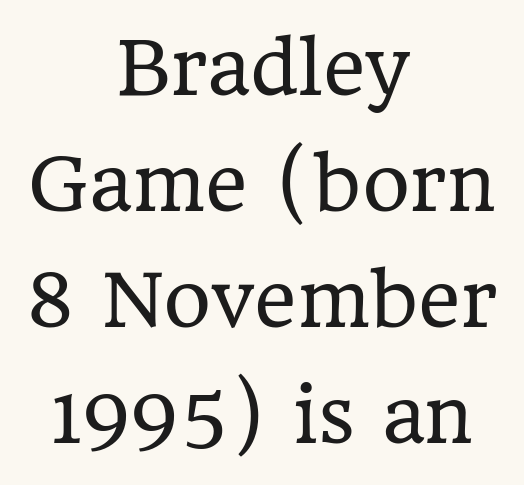
Q: Is the text bold? A: No.
Q: Is the text italic (slanted)? A: No, it is upright.
Q: Is the typeface a serif or a sans-serif typeface? A: Serif.
Q: Is the text underlined? A: No.
Q: How is the paragraph aligned? A: Centered.
Q: Is the spacing between letters normal or unusually wide? A: Normal.
Q: Is the spacing between lines tight, normal or loose? A: Normal.
Q: Width (condensed, normal, or wide)? A: Normal.
Q: Stroke contrast? A: Low.
Q: x-height? A: Medium.
Q: Monospaced? A: No.
